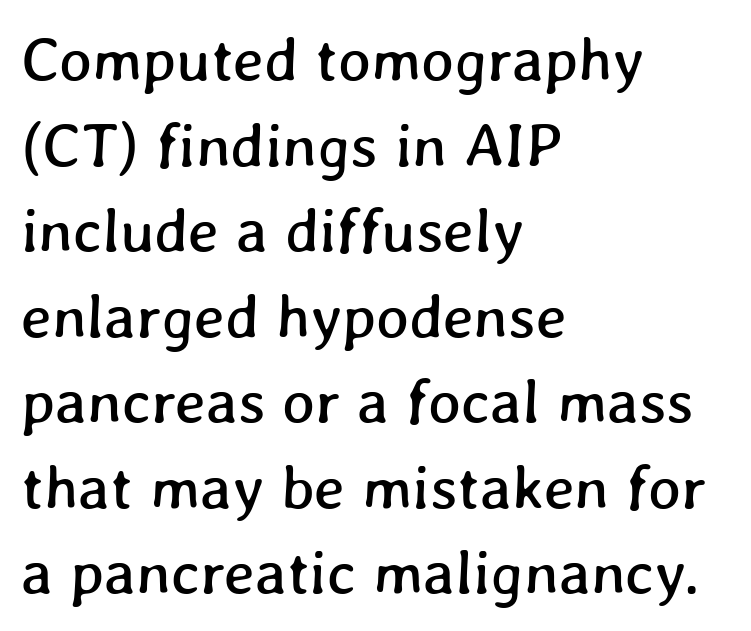
Q: Is the text underlined? A: No.
Q: How is the paragraph aligned? A: Left-aligned.
Q: Is the spacing between letters normal or unusually wide? A: Normal.
Q: Is the spacing between lines tight, normal or loose? A: Normal.
Q: Width (condensed, normal, or wide)? A: Normal.
Q: Stroke contrast? A: Low.
Q: x-height? A: Medium.
Q: Monospaced? A: No.
